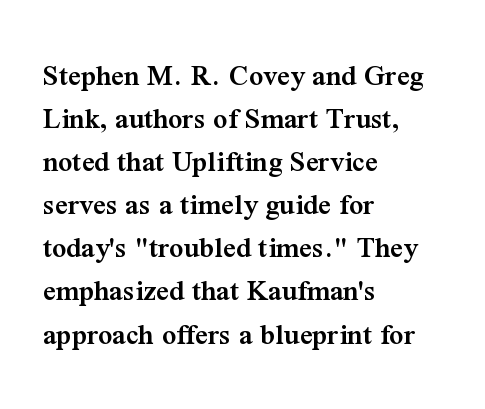
The words here are not underlined. Is this a fixed-width face? No — the glyphs have proportional, varying widths. Vertical strokes here are truly vertical. Serifs: yes, visible at the terminals of the letterforms. Summary of vertical rhythm: regular, with standard interline spacing. Tracking here is standard; glyphs follow each other at the usual distance.
